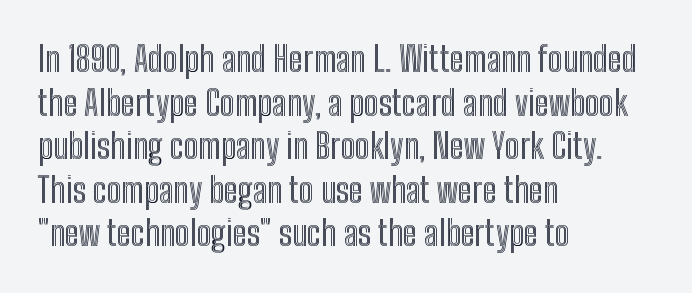
Q: Is the text italic (slanted)? A: No, it is upright.
Q: Is the text underlined? A: No.
Q: How is the paragraph aligned? A: Left-aligned.
Q: Is the spacing between letters normal or unusually wide? A: Normal.
Q: Is the spacing between lines tight, normal or loose? A: Normal.
Q: Width (condensed, normal, or wide)? A: Condensed.
Q: x-height? A: Medium.
Q: Monospaced? A: No.
